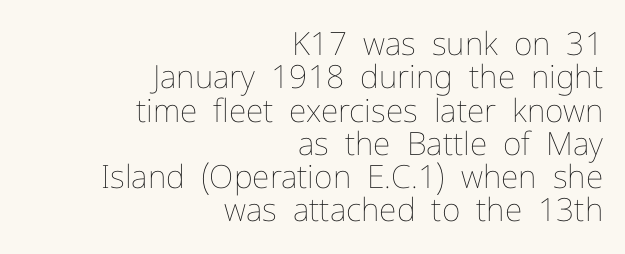
Q: Is the text bold? A: No.
Q: Is the text italic (slanted)? A: No, it is upright.
Q: Is the text underlined? A: No.
Q: How is the paragraph aligned? A: Right-aligned.
Q: Is the spacing between letters normal or unusually wide? A: Normal.
Q: Is the spacing between lines tight, normal or loose? A: Tight.
Q: Width (condensed, normal, or wide)? A: Normal.
Q: Stroke contrast? A: Low.
Q: x-height? A: Medium.
Q: Monospaced? A: No.
